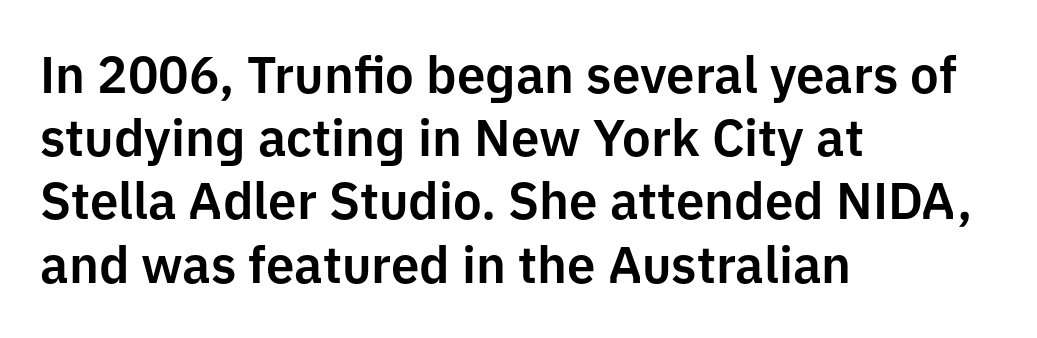
Words appear dense and cohesive because spacing is normal. Descenders hang freely into open space. The characters display no serif detailing; their extremities are plain. Teacher's note: observe the even left margin — that is flush-left alignment.
